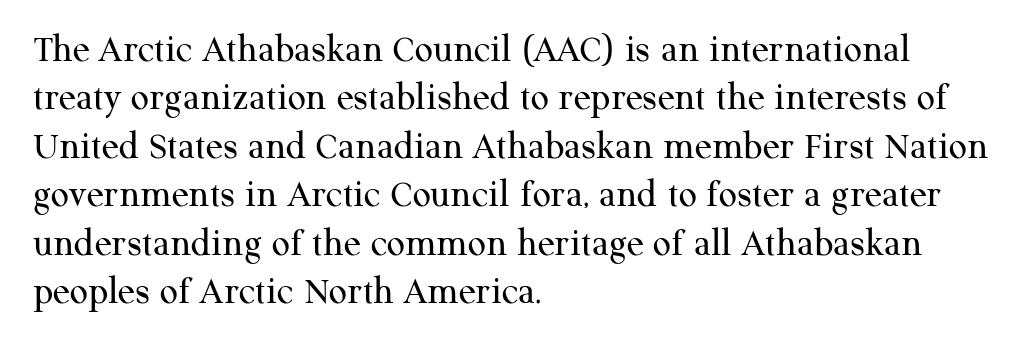
Small tapered or slab feet sit at the stroke ends, so this counts as serif. You could not count columns in this text — the font is proportionally spaced. Stroke mass is kept to a normal reading level or below. The typography opts for an upright posture over an oblique one. Any mark beneath the type? The region is blank. Does the copy run flush right? No — it runs flush left.
